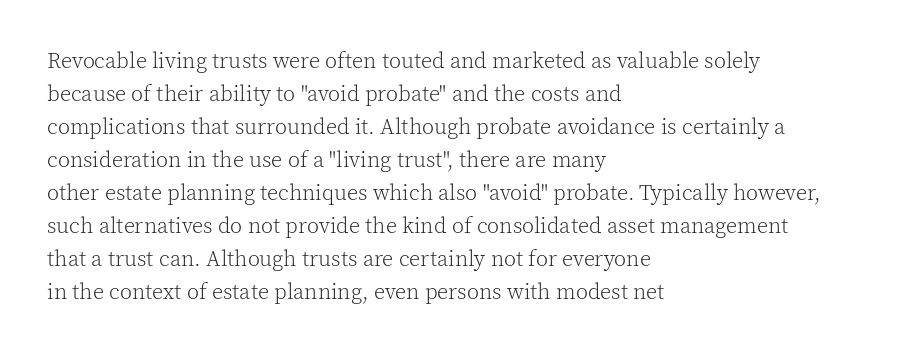
In terms of leading, this rendering sits right in the middle. Quick note: not italic, upright. Stems here are at most as thick as an everyday book face. Letter spacing: default.
